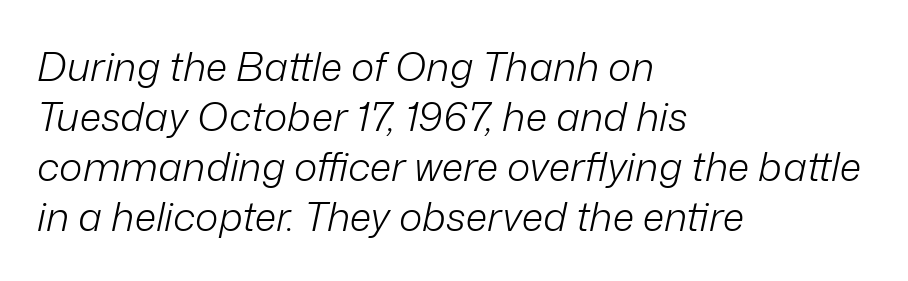
The lines are quadded left. This sample has the flowing, uneven cadence of proportional lettering. The face looks like a standard text weight, possibly lighter. Each new line begins a customary step beneath the previous one.
